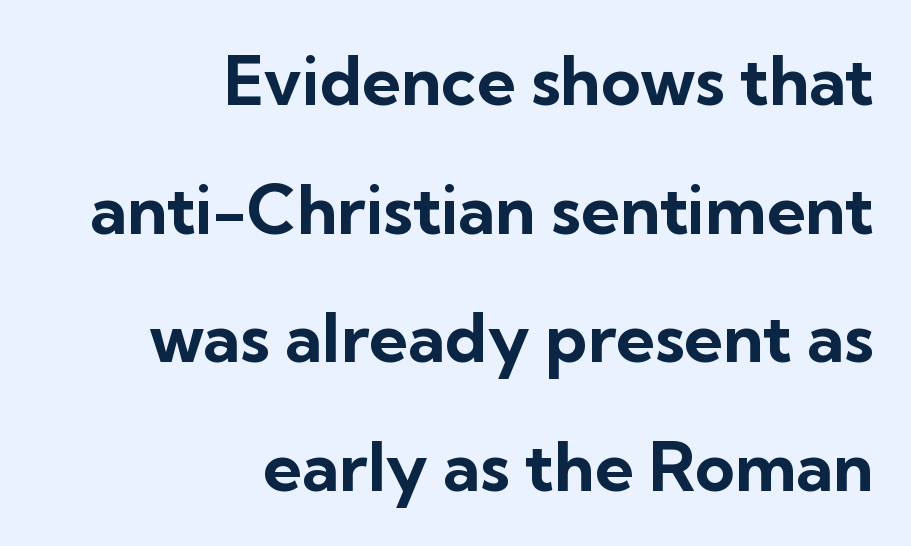
{"serif": "no", "italic": "no", "bold": "yes", "weight": "bold", "width": "normal", "stroke_contrast": "low", "x_height": "medium", "monospaced": "no", "underline": "no", "align": "right", "line_spacing_ratio": 1.89, "letter_spacing": "normal", "letter_spacing_em": 0.0, "glyph_px": 68}
